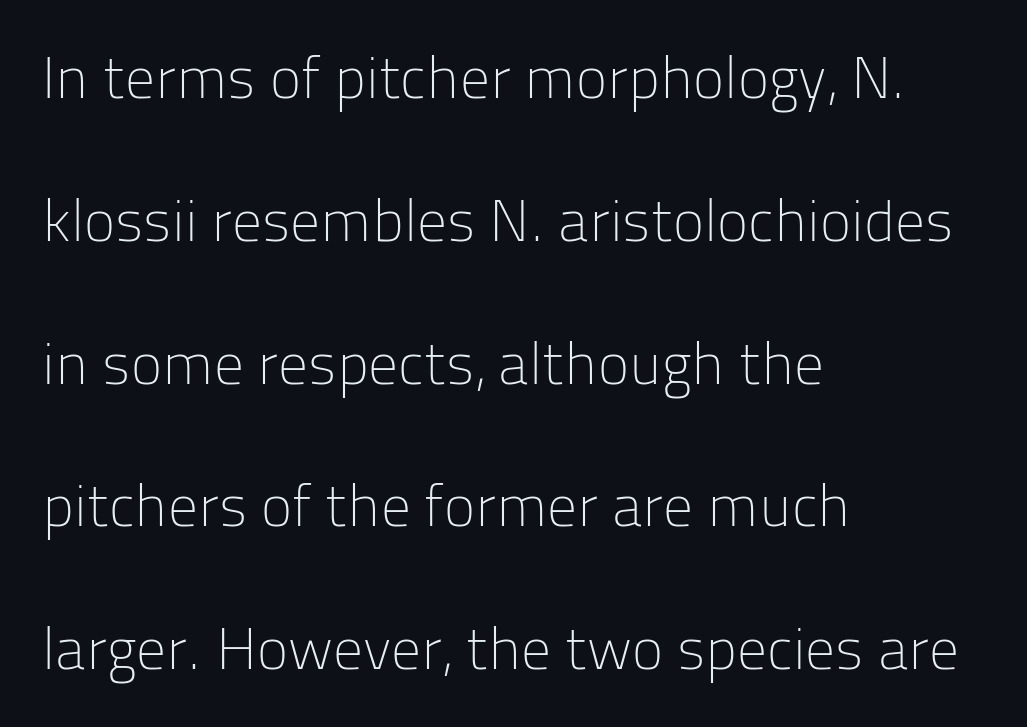
The face looks like a standard text weight, possibly lighter. Casual observation: everything's shoved over to the left. Short note: letters normally spaced. This rendering features lettering with no underline. The type family on display is of the sans-serif kind. Nope, not italic — everything's standing straight.
